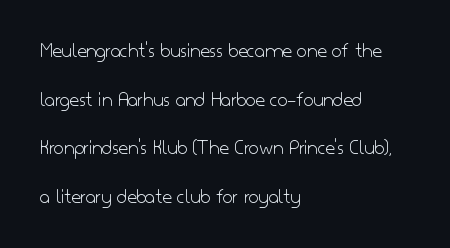
The image shows 21 px text type, upright; set left-aligned, loose line spacing (2.31x), normal letter spacing, not underlined.
